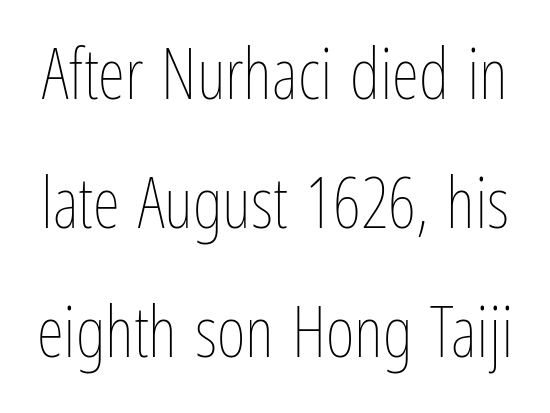
Weight: not bold — regular or lighter. Compared with typical body copy, the letter spacing here is the same. The gap between lines stays unmarked. Italic: no, the glyphs are upright roman. The letters advance in unequal steps, a hallmark of proportional type.
